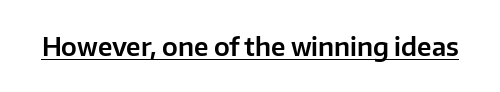
The image shows 25 px text type, upright; set normal letter spacing, underlined.
